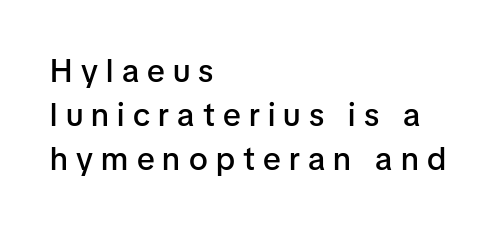
Q: Is the text bold? A: Semi-bold.
Q: Is the text italic (slanted)? A: No, it is upright.
Q: Is the typeface a serif or a sans-serif typeface? A: Sans-serif.
Q: Is the text underlined? A: No.
Q: How is the paragraph aligned? A: Left-aligned.
Q: Is the spacing between letters normal or unusually wide? A: Unusually wide.
Q: Is the spacing between lines tight, normal or loose? A: Normal.
Q: Width (condensed, normal, or wide)? A: Normal.
Q: Stroke contrast? A: Low.
Q: x-height? A: Medium.
Q: Monospaced? A: No.
